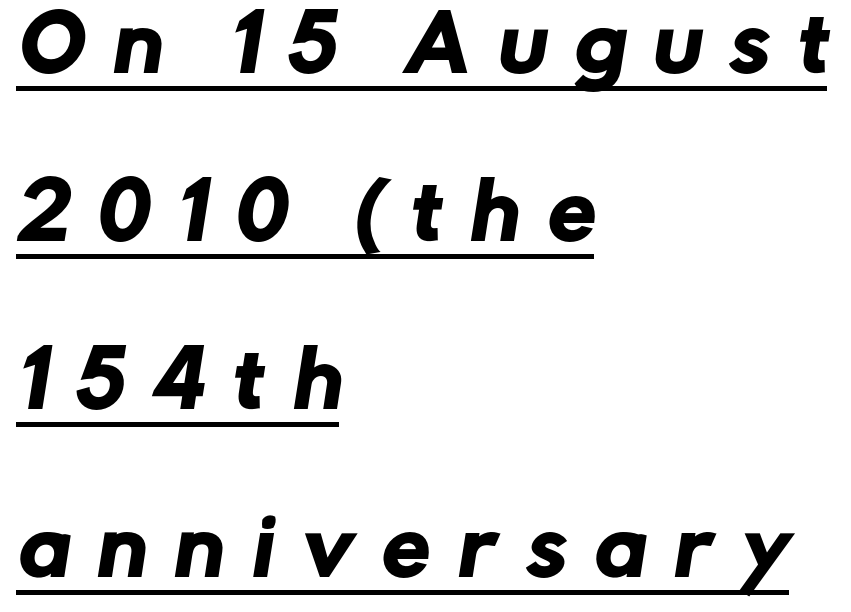
The image shows 76 px sans-serif type; set left-aligned, loose line spacing (2.21x), unusually wide letter spacing (+0.38 em), underlined; low stroke contrast and a medium x-height.
